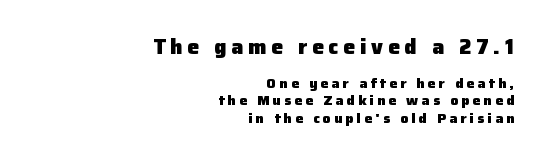
The image shows 21 px bold type, upright; set right-aligned, line spacing 1.22x, unusually wide letter spacing (+0.23 em), not underlined; the first (top) block is 1.5x larger.
